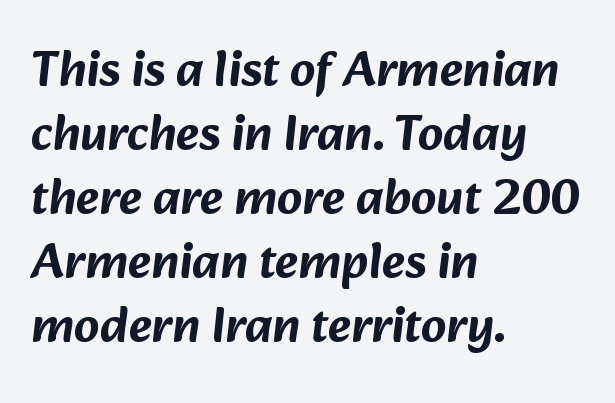
{"serif": "no", "width": "normal", "stroke_contrast": "low", "x_height": "medium", "monospaced": "no", "underline": "no", "align": "left", "line_spacing": "normal", "line_spacing_ratio": 1.28, "letter_spacing": "normal", "letter_spacing_em": 0.0, "glyph_px": 50}
